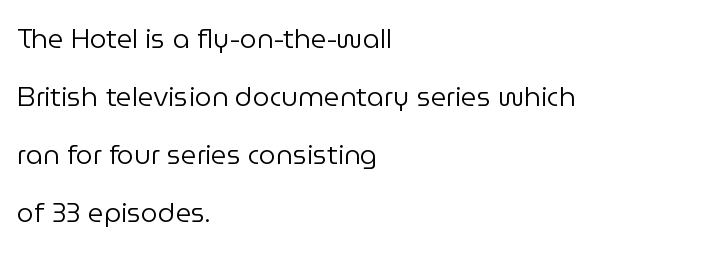
Where is the straight margin? On the left. Baseline-to-baseline distance is far greater than the letter height. Just letters on the line, the space beneath them empty. Ink coverage per letter is moderate at most. The face used here is rendered with its standard letterfit.
